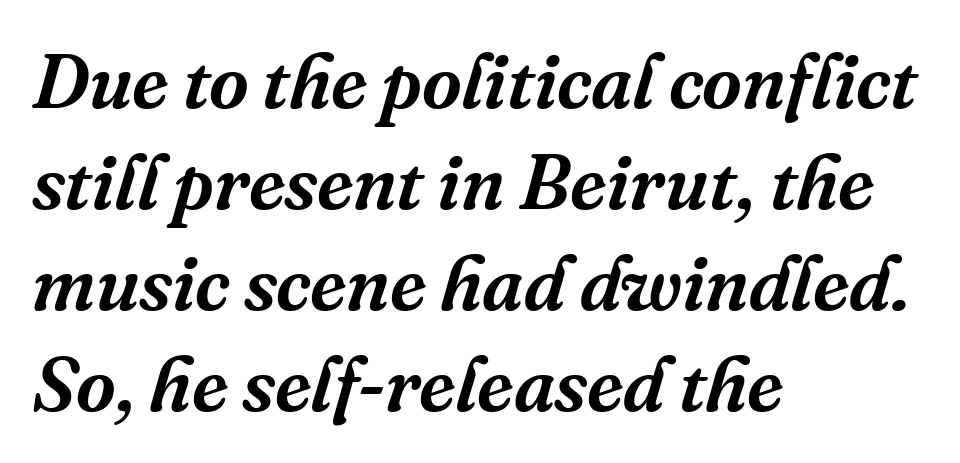
The image shows 77 px serif type, italic (leaning right); set left-aligned, normal line spacing (1.31x), normal letter spacing, not underlined; medium stroke contrast and a medium x-height.
